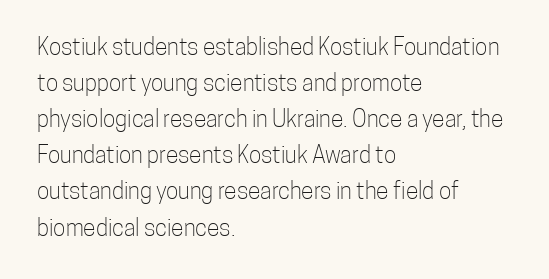
{"italic": "no", "bold": "no", "underline": "no", "align": "left", "line_spacing": "normal", "line_spacing_ratio": 1.57, "letter_spacing": "normal", "letter_spacing_em": 0.0, "glyph_px": 23}
